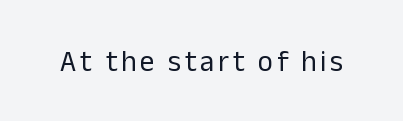
Q: Is the text bold? A: No.
Q: Is the text italic (slanted)? A: No, it is upright.
Q: Is the typeface a serif or a sans-serif typeface? A: Sans-serif.
Q: Is the text underlined? A: No.
Q: Width (condensed, normal, or wide)? A: Normal.
Q: Stroke contrast? A: Low.
Q: x-height? A: Medium.
Q: Monospaced? A: No.
